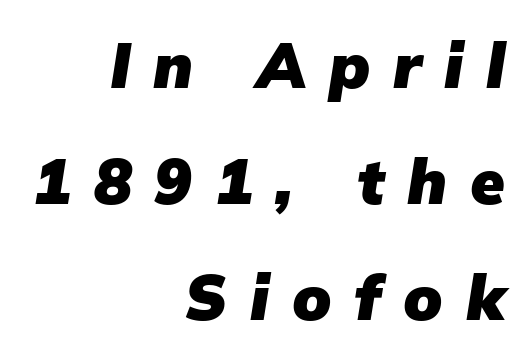
Q: Is the text bold? A: Yes.
Q: Is the text italic (slanted)? A: Yes, it leans right by about 9 degrees.
Q: Is the text underlined? A: No.
Q: How is the paragraph aligned? A: Right-aligned.
Q: Is the spacing between letters normal or unusually wide? A: Unusually wide.
Q: Width (condensed, normal, or wide)? A: Normal.
Q: Stroke contrast? A: Low.
Q: x-height? A: Medium.
Q: Monospaced? A: No.
